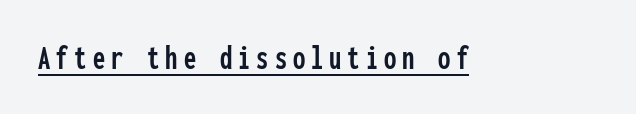
{"serif": "no", "italic": "no", "width": "condensed", "stroke_contrast": "low", "x_height": "medium", "monospaced": "yes", "underline": "yes", "glyph_px": 35}
